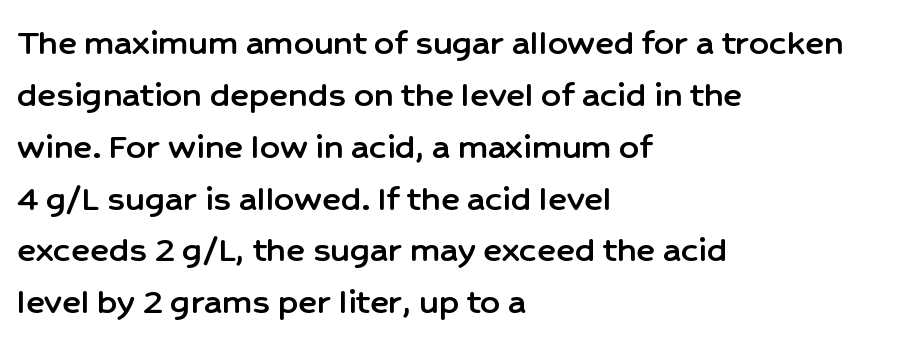
The image shows 39 px sans-serif type, upright; set left-aligned, normal line spacing (1.33x), normal letter spacing, not underlined; low stroke contrast and a medium x-height.
